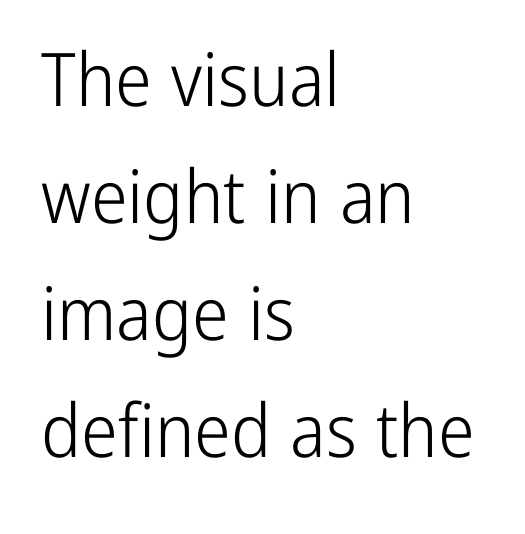
Q: Is the text bold? A: No.
Q: Is the text italic (slanted)? A: No, it is upright.
Q: Is the typeface a serif or a sans-serif typeface? A: Sans-serif.
Q: Is the text underlined? A: No.
Q: How is the paragraph aligned? A: Left-aligned.
Q: Is the spacing between letters normal or unusually wide? A: Normal.
Q: Is the spacing between lines tight, normal or loose? A: Normal.
Q: Width (condensed, normal, or wide)? A: Condensed.
Q: Stroke contrast? A: Low.
Q: x-height? A: Medium.
Q: Monospaced? A: No.
